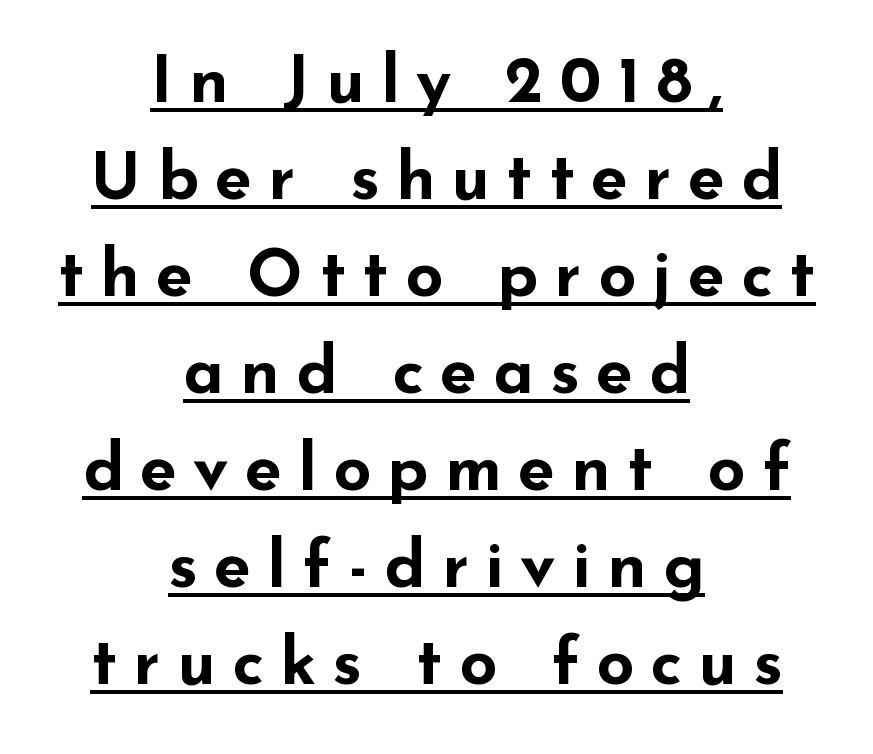
The image shows 66 px bold, wide sans-serif type, upright; set centered, normal line spacing (1.47x), unusually wide letter spacing (+0.25 em), underlined; low stroke contrast and a small x-height.
